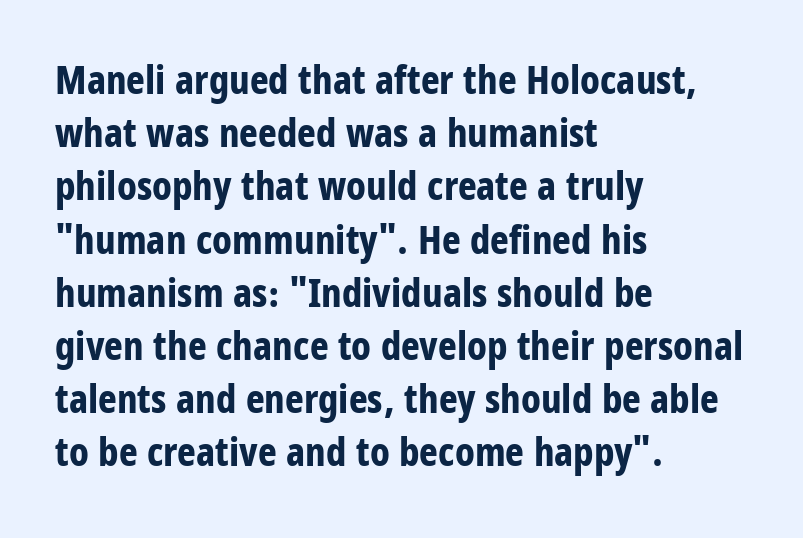
{"serif": "no", "italic": "no", "bold": "yes", "weight": "bold", "width": "condensed", "stroke_contrast": "low", "x_height": "large", "monospaced": "no", "underline": "no", "align": "left", "line_spacing": "normal", "line_spacing_ratio": 1.33, "letter_spacing": "normal", "letter_spacing_em": 0.0, "glyph_px": 40}
